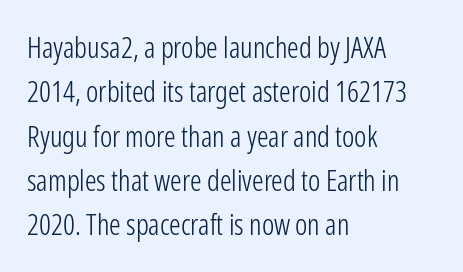
The image shows 29 px light, condensed sans-serif type, upright; set left-aligned, normal line spacing (1.53x), normal letter spacing, not underlined; low stroke contrast and a medium x-height.
